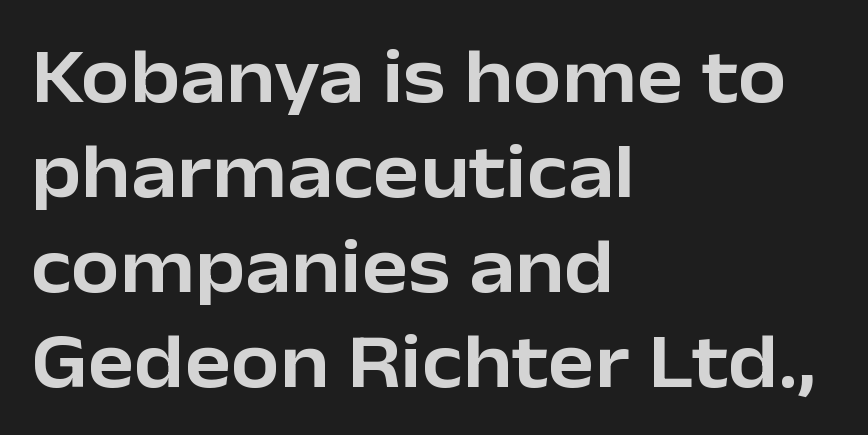
The image shows 78 px sans-serif type, upright; set left-aligned, line spacing 1.22x, normal letter spacing, not underlined; low stroke contrast and a medium x-height.
